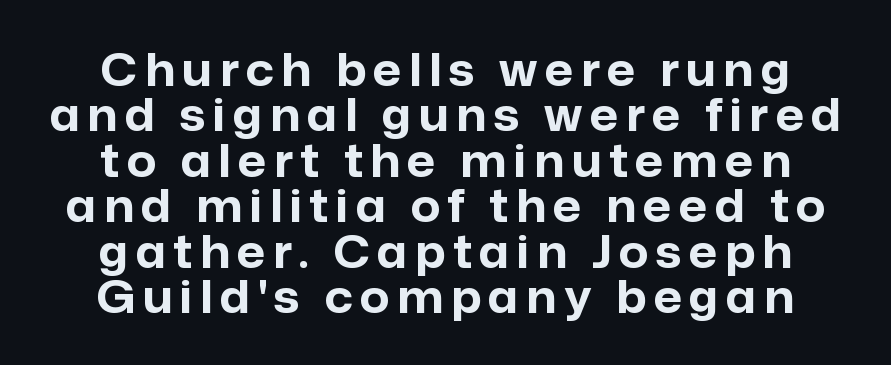
The image shows 45 px bold sans-serif type, upright; set centered, tight line spacing (1.01x), not underlined; low stroke contrast and a medium x-height.
